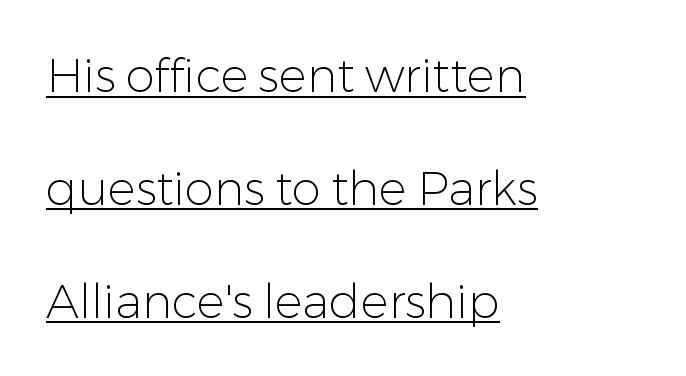
Stroke terminals: plain, sans-serif. Vertical spacing — loose. A typographer would call this underscored text. Glyph-to-glyph distance matches everyday printed text. Quick note: not italic, upright. The ragged edge is on the right, which tells us the setting is flush left.
